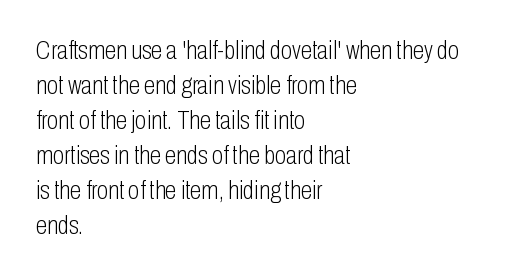
{"italic": "no", "bold": "no", "underline": "no", "align": "left", "line_spacing": "normal", "line_spacing_ratio": 1.35, "letter_spacing": "normal", "letter_spacing_em": 0.0, "glyph_px": 26}
